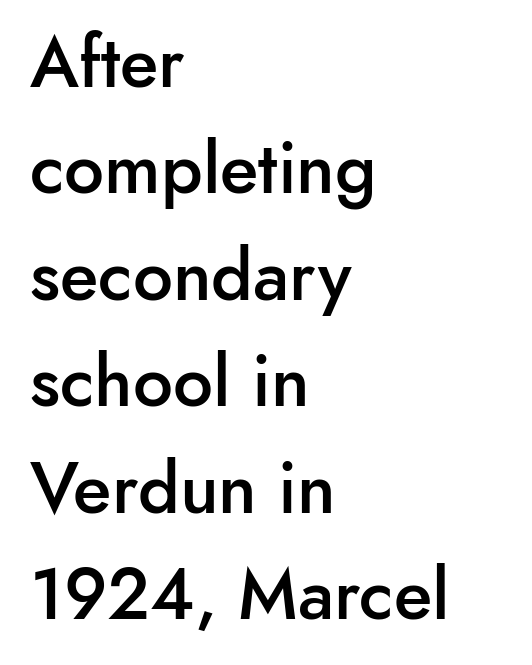
The image shows 71 px semibold sans-serif type, upright; set left-aligned, normal line spacing (1.5x), normal letter spacing, not underlined; low stroke contrast and a small x-height.
